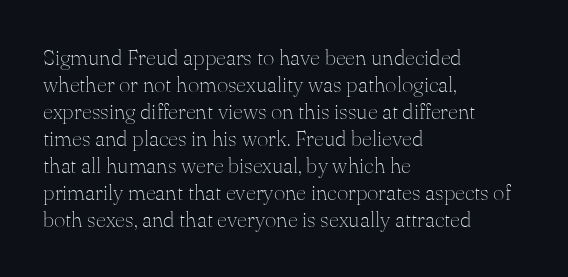
{"italic": "no", "bold": "no", "underline": "no", "align": "left", "line_spacing_ratio": 1.23, "letter_spacing": "normal", "letter_spacing_em": 0.0, "glyph_px": 22}
